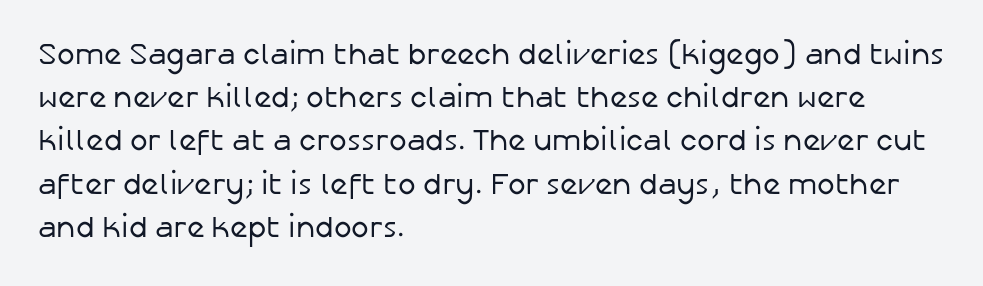
Q: Is the text bold? A: No.
Q: Is the text italic (slanted)? A: No, it is upright.
Q: Is the typeface a serif or a sans-serif typeface? A: Sans-serif.
Q: Is the text underlined? A: No.
Q: How is the paragraph aligned? A: Left-aligned.
Q: Is the spacing between letters normal or unusually wide? A: Normal.
Q: Is the spacing between lines tight, normal or loose? A: Normal.
Q: Width (condensed, normal, or wide)? A: Normal.
Q: Stroke contrast? A: Low.
Q: x-height? A: Medium.
Q: Monospaced? A: No.
